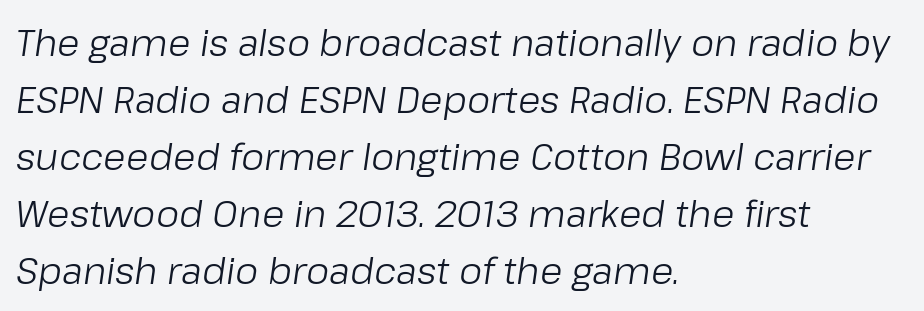
The image shows 37 px light type, italic (leaning right); set left-aligned, normal line spacing (1.54x), normal letter spacing, not underlined; low stroke contrast and a medium x-height.
